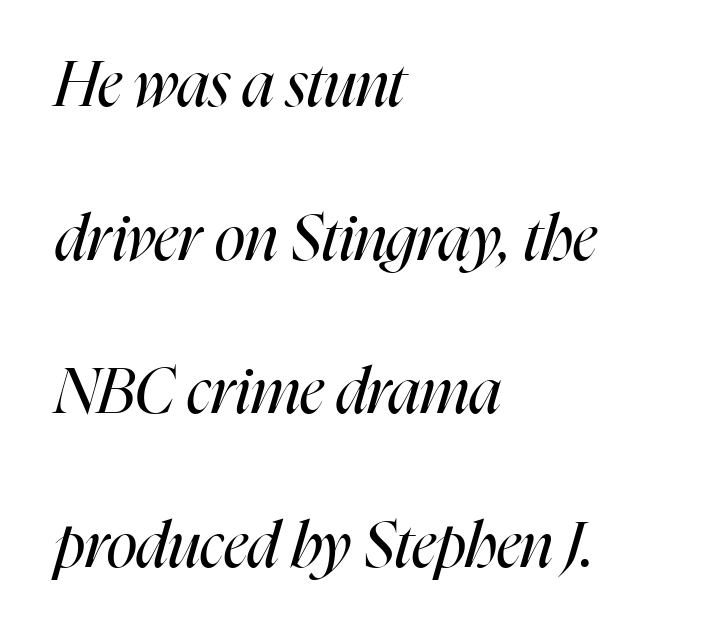
Q: Is the text bold? A: No.
Q: Is the text italic (slanted)? A: Yes, it leans right by about 16 degrees.
Q: Is the text underlined? A: No.
Q: How is the paragraph aligned? A: Left-aligned.
Q: Is the spacing between letters normal or unusually wide? A: Normal.
Q: Is the spacing between lines tight, normal or loose? A: Loose.
Q: Width (condensed, normal, or wide)? A: Condensed.
Q: Stroke contrast? A: High.
Q: x-height? A: Medium.
Q: Monospaced? A: No.
